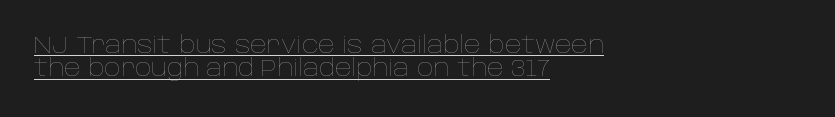
Caption: standard tracking, unaltered. Quick note: interline space is minimal. Layout note: lines flush left. Posture: upright roman. The face used here appears with an underline applied. Weight: not bold — regular or lighter.
